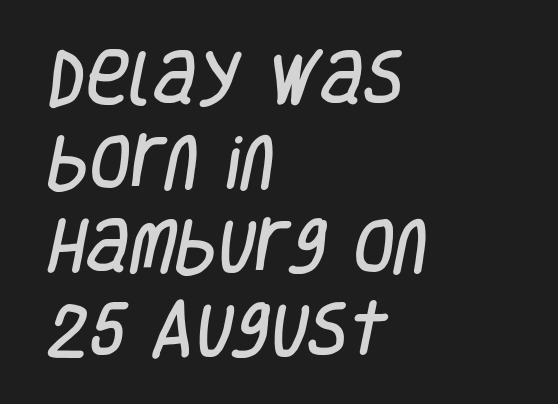
{"serif": "no", "width": "condensed", "stroke_contrast": "low", "x_height": "large", "monospaced": "no", "underline": "no", "align": "left", "line_spacing": "normal", "line_spacing_ratio": 1.4, "letter_spacing": "normal", "letter_spacing_em": 0.0, "glyph_px": 60}
